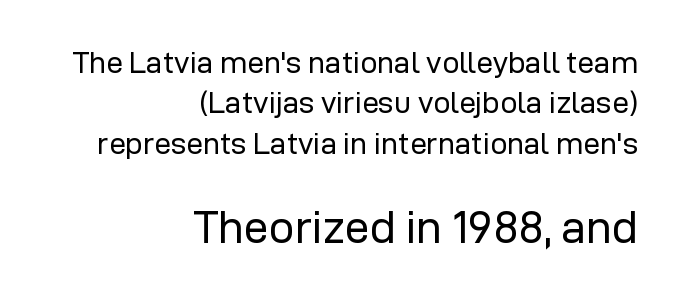
The rendering enlarges the type as you move from the upper chunk to the lower. The strokes carry an ordinary text weight at most. The lines in this sample share a right terminus and differ only in where they begin. Regarding leading, the lines here are spaced in the standard way. Does extra space separate the letters? No, they use regular spacing. Is this a fixed-width face? No — the glyphs have proportional, varying widths.
